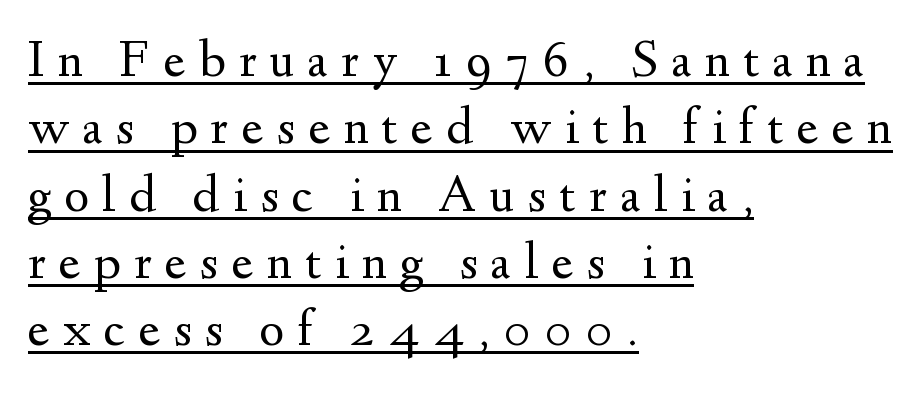
Q: Is the text bold? A: No.
Q: Is the text italic (slanted)? A: No, it is upright.
Q: Is the typeface a serif or a sans-serif typeface? A: Serif.
Q: Is the text underlined? A: Yes.
Q: How is the paragraph aligned? A: Left-aligned.
Q: Is the spacing between letters normal or unusually wide? A: Unusually wide.
Q: Is the spacing between lines tight, normal or loose? A: Normal.
Q: Width (condensed, normal, or wide)? A: Normal.
Q: Stroke contrast? A: Medium.
Q: x-height? A: Small.
Q: Monospaced? A: No.
